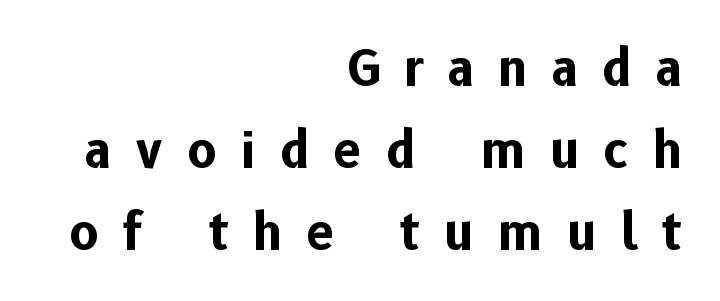
Q: Is the text bold? A: Yes.
Q: Is the text italic (slanted)? A: No, it is upright.
Q: Is the typeface a serif or a sans-serif typeface? A: Sans-serif.
Q: Is the text underlined? A: No.
Q: How is the paragraph aligned? A: Right-aligned.
Q: Is the spacing between letters normal or unusually wide? A: Unusually wide.
Q: Is the spacing between lines tight, normal or loose? A: Normal.
Q: Width (condensed, normal, or wide)? A: Normal.
Q: Stroke contrast? A: Low.
Q: x-height? A: Medium.
Q: Monospaced? A: No.
